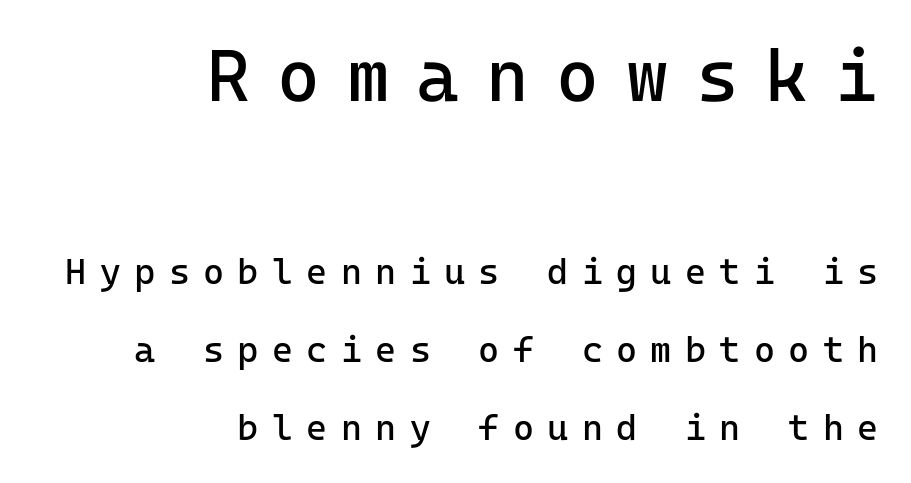
The image shows 73 px regular-weight sans-serif type, upright, monospaced; set right-aligned, loose line spacing (2.17x), unusually wide letter spacing (+0.37 em), not underlined; the first (top) block is 2.03x larger; low stroke contrast and a medium x-height.
